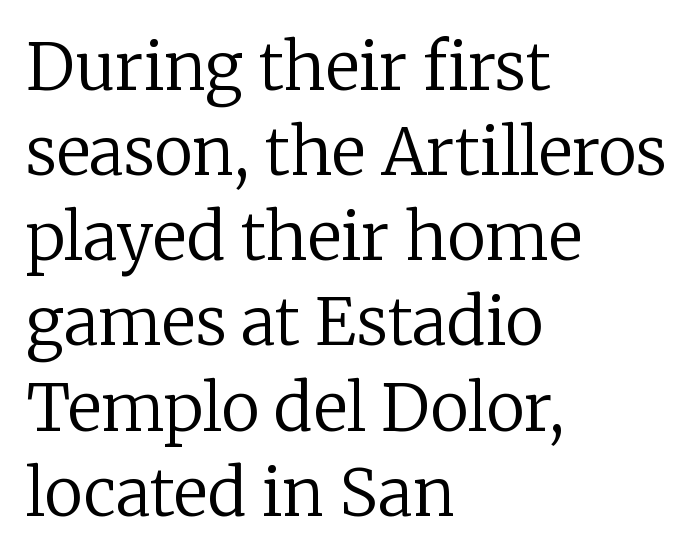
The image shows 65 px regular-weight serif type, upright; set left-aligned, normal line spacing (1.31x), normal letter spacing, not underlined; low stroke contrast and a medium x-height.
